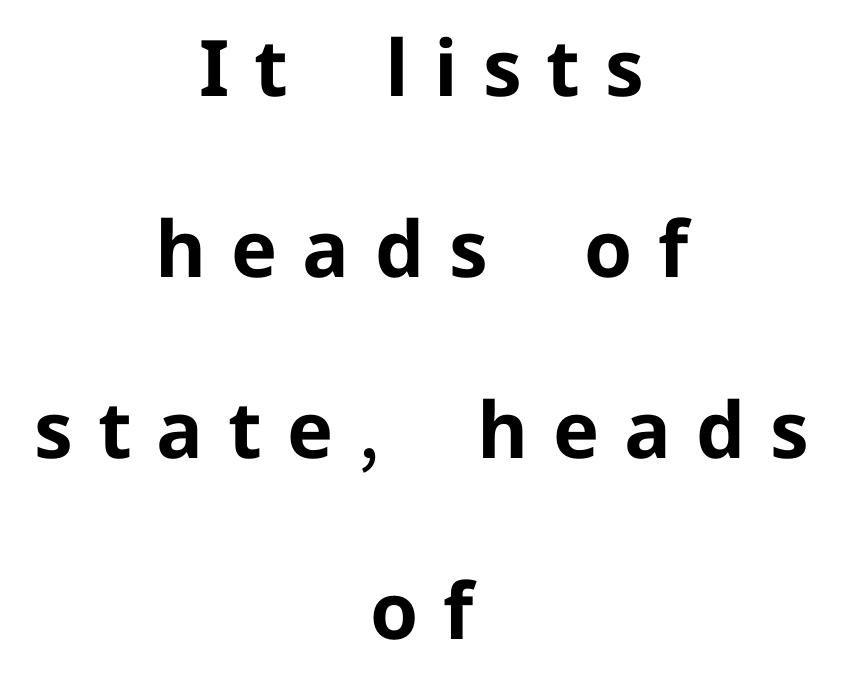
{"serif": "no", "italic": "no", "bold": "yes", "weight": "bold", "width": "normal", "stroke_contrast": "low", "x_height": "medium", "monospaced": "no", "underline": "no", "align": "center", "line_spacing": "loose", "line_spacing_ratio": 2.32, "letter_spacing": "wide", "letter_spacing_em": 0.32, "glyph_px": 78}
